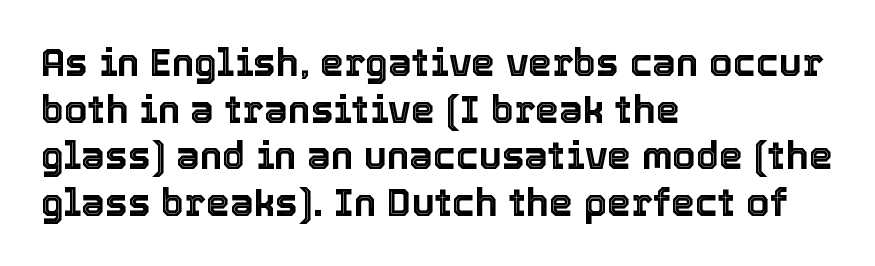
Type without underlining. Vertical strokes here are truly vertical. Each letter keeps its own natural width here, so spacing adapts to shape. Line beginnings align vertically; line endings do not.
